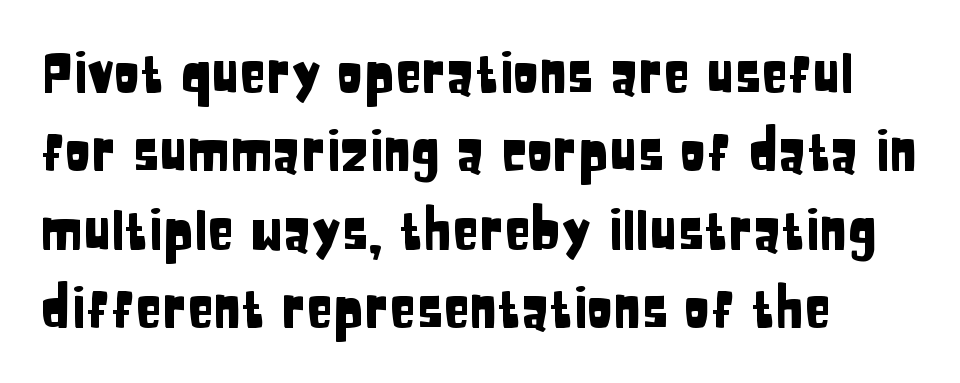
The image shows 54 px condensed sans-serif type, upright; set left-aligned, normal line spacing (1.45x), normal letter spacing, not underlined; low stroke contrast and a large x-height.
